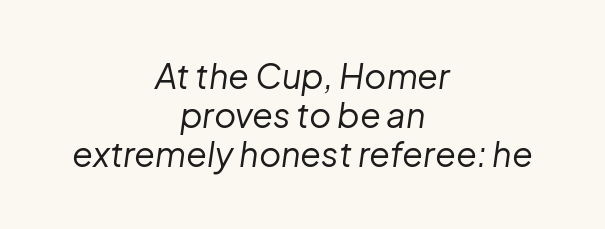
{"italic": "yes", "lean": "right", "slant_degrees": 8, "bold": "no", "weight": "regular", "width": "normal", "stroke_contrast": "low", "x_height": "medium", "monospaced": "no", "underline": "no", "align": "center", "line_spacing": "tight", "line_spacing_ratio": 1.15, "letter_spacing": "normal", "letter_spacing_em": 0.0, "glyph_px": 34}
